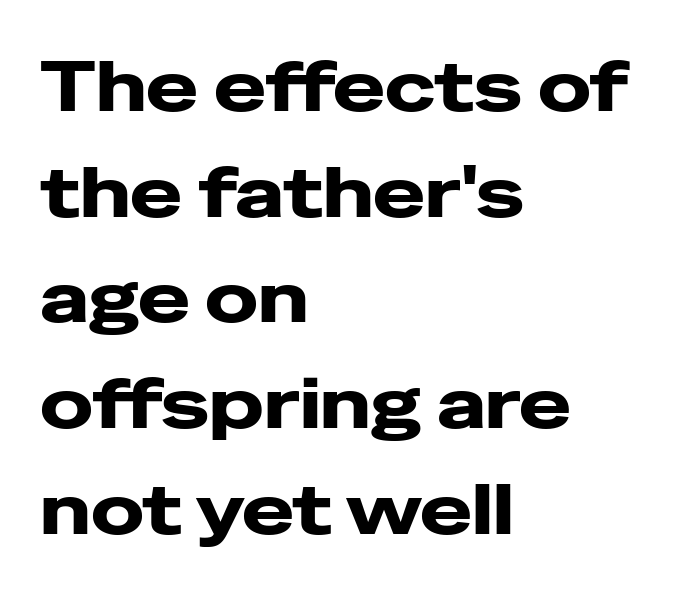
This rendering leaves character spacing at its baseline value. The type sits square on the baseline with zero lean. Nothing sits at the stroke ends, so this counts as sans-serif. Each line starts at the same left margin while the right side varies. The face used here is proportionally spaced, like ordinary book or web type.
